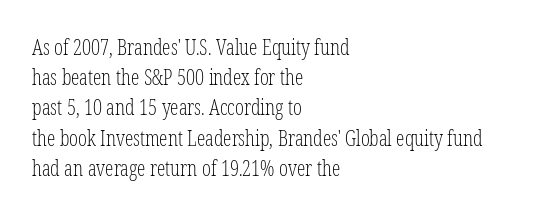
Regarding leading, the lines here are spaced in the standard way. Underline: absent. A classic flush-left, rag-right setting is used for this passage. Every character sits straight up, as roman type does.
